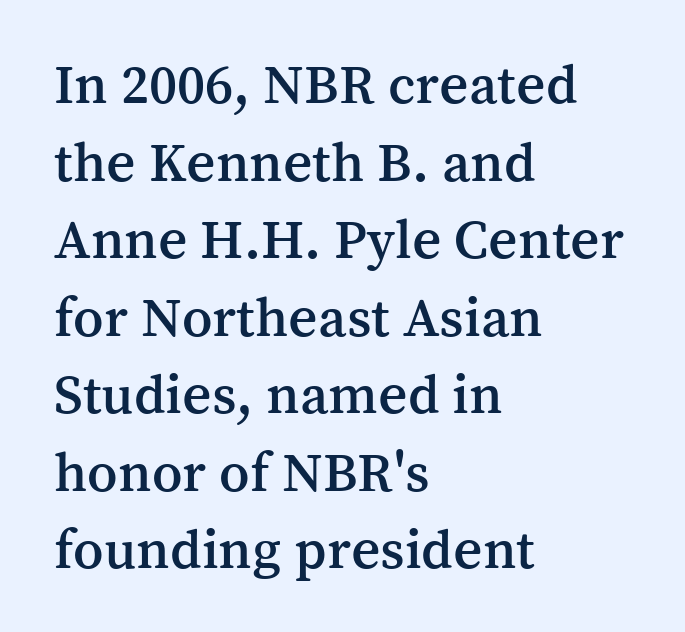
Q: Is the text italic (slanted)? A: No, it is upright.
Q: Is the typeface a serif or a sans-serif typeface? A: Serif.
Q: Is the text underlined? A: No.
Q: How is the paragraph aligned? A: Left-aligned.
Q: Is the spacing between letters normal or unusually wide? A: Normal.
Q: Is the spacing between lines tight, normal or loose? A: Normal.
Q: Width (condensed, normal, or wide)? A: Normal.
Q: Stroke contrast? A: Medium.
Q: x-height? A: Medium.
Q: Monospaced? A: No.
